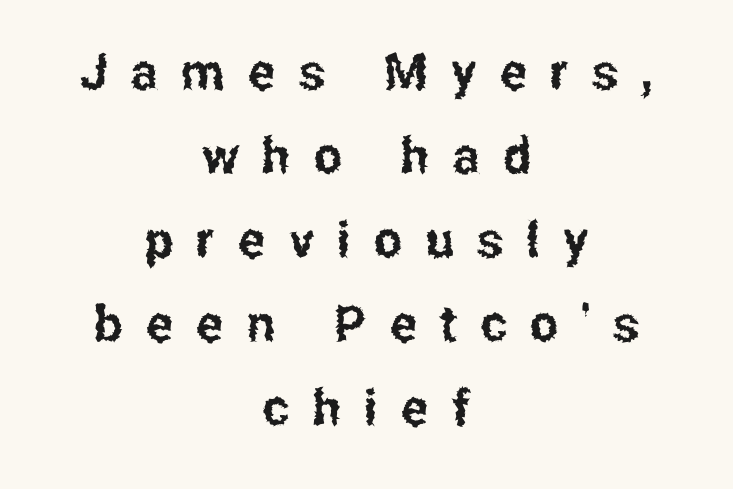
This block has exactly the height ordinary leading produces. Each row of text sits above clean, open space. A sans-serif font was chosen for this passage. In CSS terms this would be text-align: center. Is this a fixed-width face? No — the glyphs have proportional, varying widths. Caption: expanded tracking, letters set apart.
